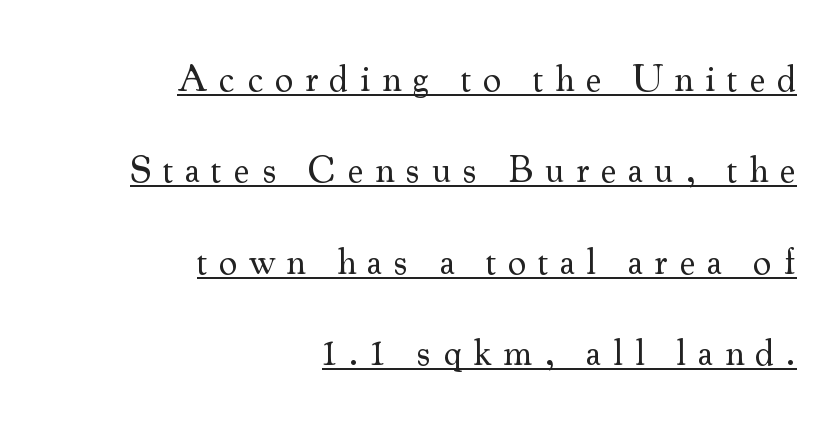
The image shows 37 px regular-weight serif type, upright; set right-aligned, loose line spacing (2.47x), unusually wide letter spacing (+0.31 em), underlined; medium stroke contrast and a small x-height.
